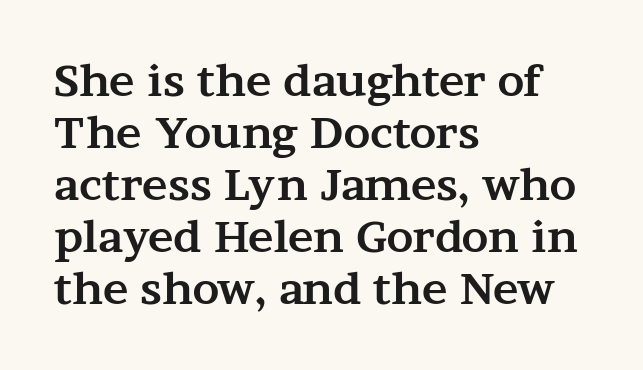
Q: Is the text bold? A: Yes.
Q: Is the text italic (slanted)? A: No, it is upright.
Q: Is the typeface a serif or a sans-serif typeface? A: Serif.
Q: Is the text underlined? A: No.
Q: How is the paragraph aligned? A: Left-aligned.
Q: Is the spacing between letters normal or unusually wide? A: Normal.
Q: Width (condensed, normal, or wide)? A: Wide.
Q: Stroke contrast? A: Medium.
Q: x-height? A: Medium.
Q: Monospaced? A: No.
